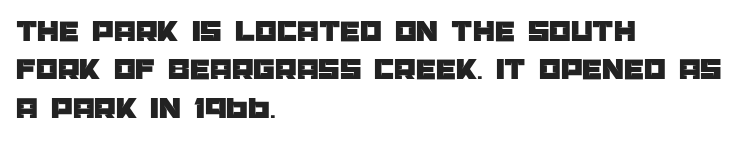
A typesetter would label this face a sans. Nothing unusual about the tracking: characters are spaced as the font intends. Decoration check: the copy has no underline. Compared with a centered layout, this one pins lines to the left instead. The lettering holds an erect, upright posture throughout. Varying glyph widths throughout — classic text-font behaviour.
